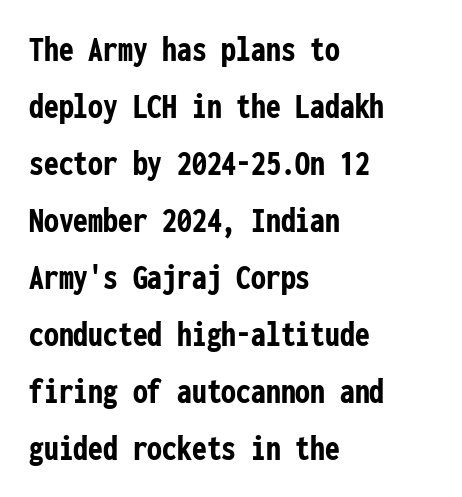
{"serif": "no", "italic": "no", "bold": "yes", "weight": "semibold", "width": "condensed", "stroke_contrast": "low", "x_height": "medium", "monospaced": "yes", "underline": "no", "align": "left", "line_spacing": "normal", "line_spacing_ratio": 1.54, "letter_spacing": "normal", "letter_spacing_em": 0.0, "glyph_px": 37}
